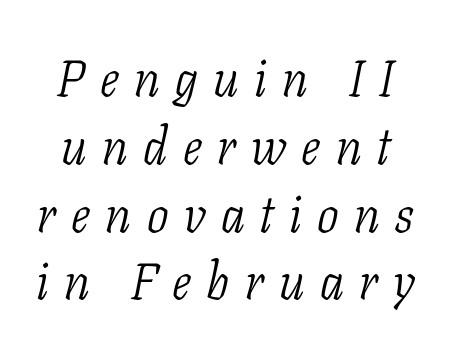
{"serif": "yes", "italic": "yes", "lean": "right", "slant_degrees": 11, "bold": "no", "weight": "light", "width": "condensed", "stroke_contrast": "low", "x_height": "medium", "monospaced": "no", "underline": "no", "line_spacing": "normal", "line_spacing_ratio": 1.33, "letter_spacing": "wide", "letter_spacing_em": 0.3, "glyph_px": 51}
